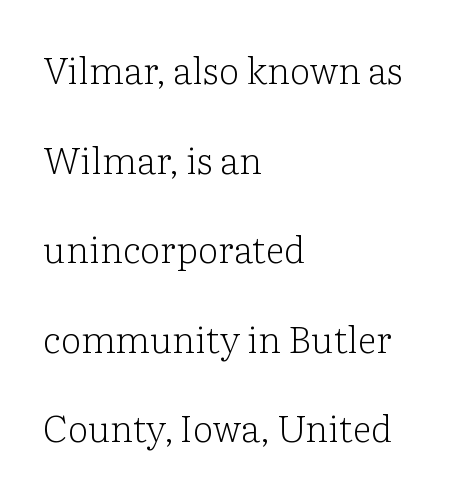
Bare-footed words on every line. The lettering stays uniformly vertical, giving the passage a roman look. Does the leading feel generous? Absolutely, it's lavish. Is the block centered? No — it sits flush against the left margin. Serifs: yes, visible at the terminals of the letterforms.
